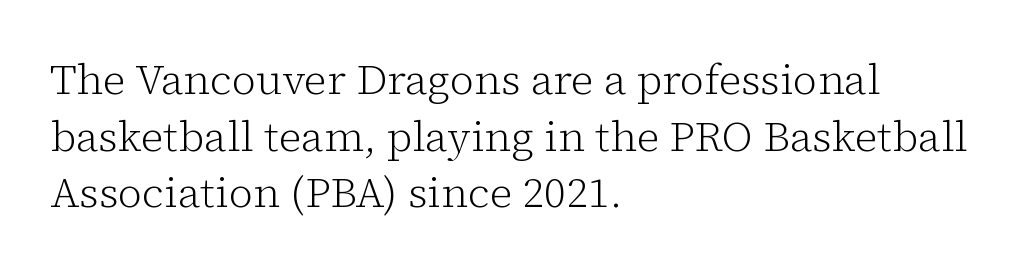
The image shows 42 px light serif type, upright; set left-aligned, normal line spacing (1.35x), normal letter spacing, not underlined; low stroke contrast and a medium x-height.
